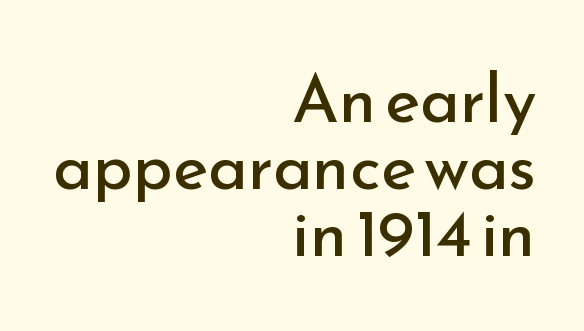
{"serif": "no", "italic": "no", "bold": "no", "weight": "regular", "width": "normal", "stroke_contrast": "low", "x_height": "small", "monospaced": "no", "underline": "no", "align": "right", "line_spacing": "tight", "line_spacing_ratio": 1.0, "letter_spacing": "normal", "letter_spacing_em": 0.0, "glyph_px": 67}
